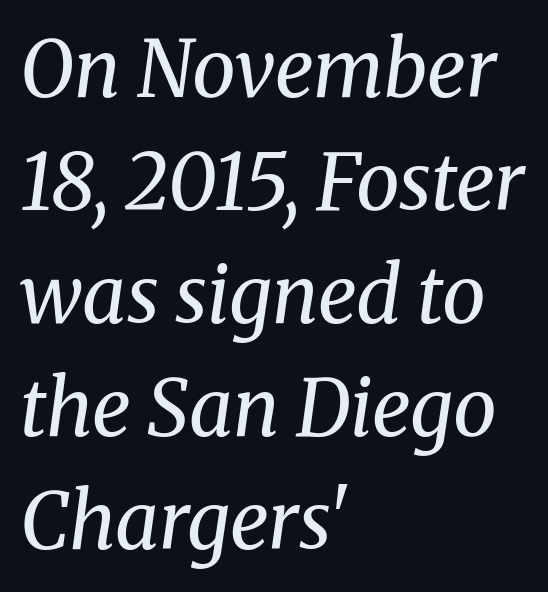
The image shows 78 px regular-weight serif type, italic (leaning right); set left-aligned, normal line spacing (1.45x), normal letter spacing, not underlined; medium stroke contrast and a medium x-height.
